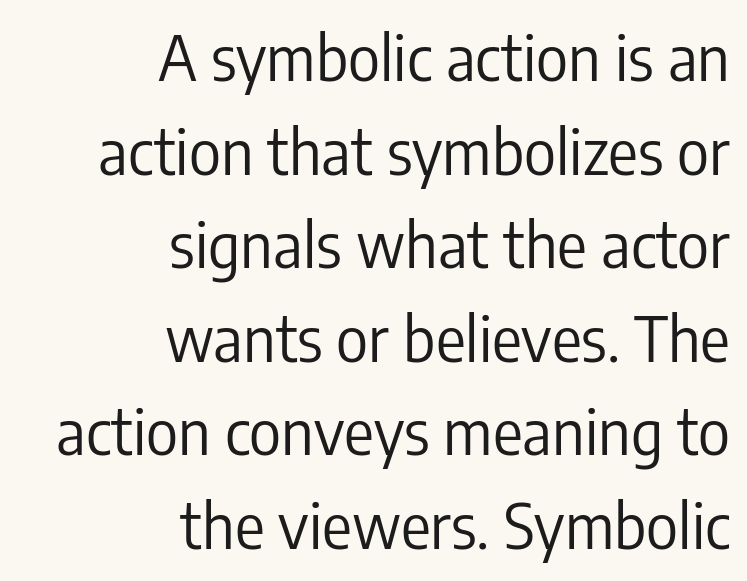
{"serif": "no", "italic": "no", "bold": "no", "weight": "regular", "width": "condensed", "stroke_contrast": "low", "x_height": "medium", "monospaced": "no", "underline": "no", "align": "right", "line_spacing": "normal", "line_spacing_ratio": 1.51, "letter_spacing": "normal", "letter_spacing_em": 0.0, "glyph_px": 62}
